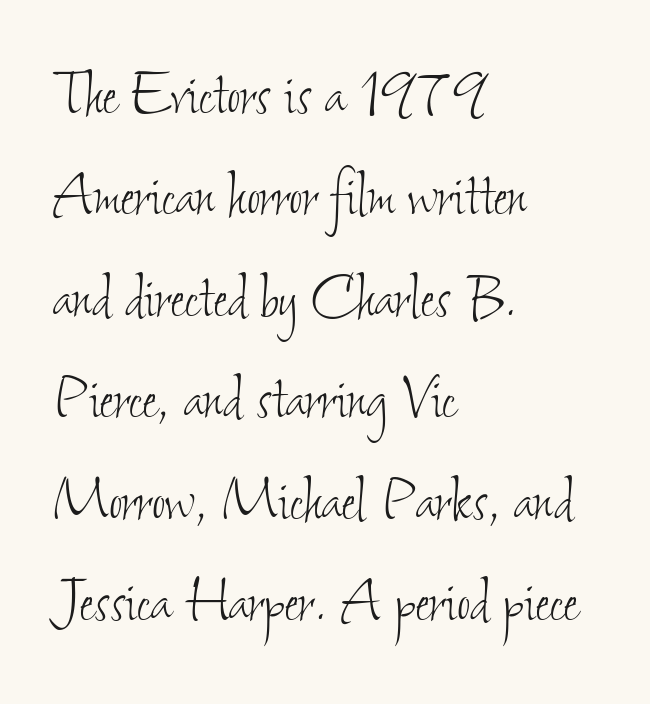
{"bold": "no", "weight": "thin", "width": "condensed", "stroke_contrast": "low", "x_height": "small", "monospaced": "no", "underline": "no", "align": "left", "line_spacing": "normal", "line_spacing_ratio": 1.39, "letter_spacing": "normal", "letter_spacing_em": 0.0, "glyph_px": 73}
